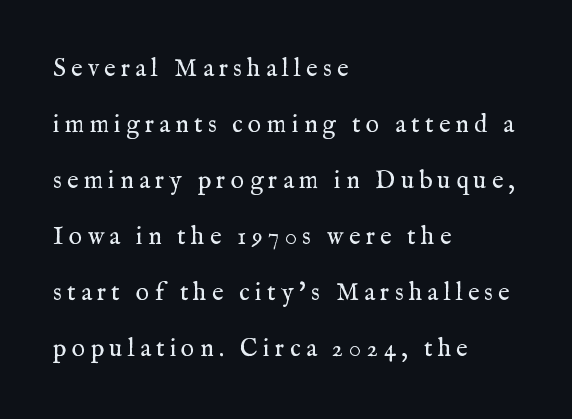
{"italic": "no", "bold": "no", "underline": "no", "align": "left", "line_spacing": "loose", "line_spacing_ratio": 2.24, "letter_spacing": "wide", "letter_spacing_em": 0.21, "glyph_px": 25}
